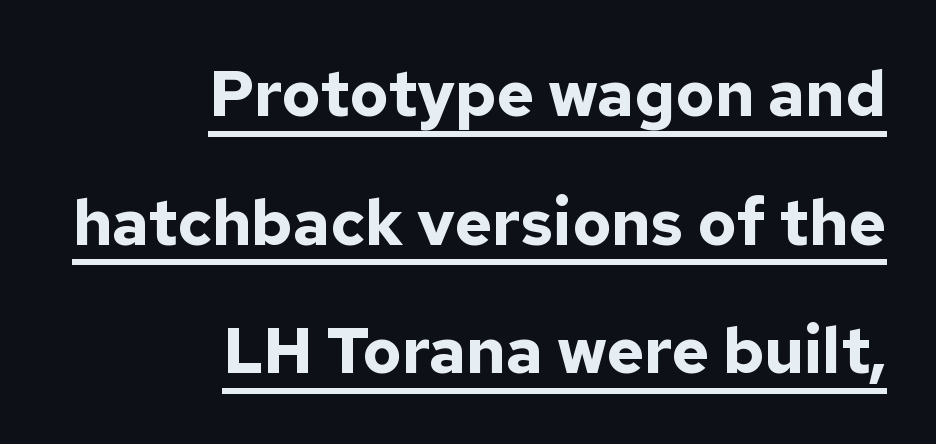
There is no visible air inserted between adjacent glyphs. The space between consecutive lines is lavish. All the whitespace from short lines collects on the left. Italic? Not at all — the glyphs are vertical. The passage shown is underscored from start to finish. Proportional: the letters do not fall into vertical columns.
